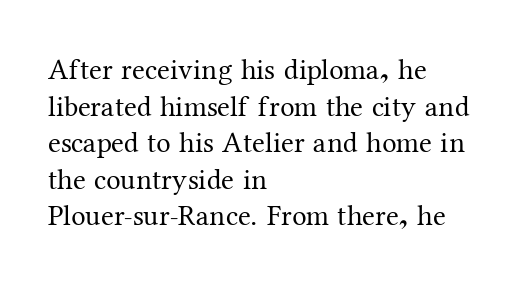
Q: Is the text bold? A: No.
Q: Is the text italic (slanted)? A: No, it is upright.
Q: Is the typeface a serif or a sans-serif typeface? A: Serif.
Q: Is the text underlined? A: No.
Q: How is the paragraph aligned? A: Left-aligned.
Q: Is the spacing between letters normal or unusually wide? A: Normal.
Q: Is the spacing between lines tight, normal or loose? A: Normal.
Q: Width (condensed, normal, or wide)? A: Normal.
Q: Stroke contrast? A: Medium.
Q: x-height? A: Medium.
Q: Monospaced? A: No.
